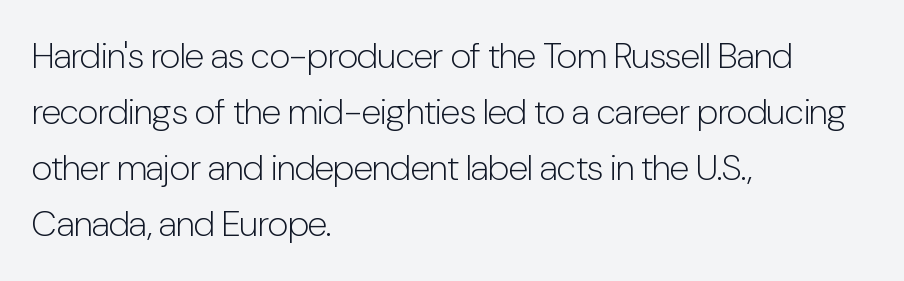
Are there feet on the stems? There aren't — it's a sans. Think of a printed novel: that variable character pitch is what you see here. Left-aligned paragraph, ragged on the right. Stroke thickness stays within the range of a standard reading face or lighter.
